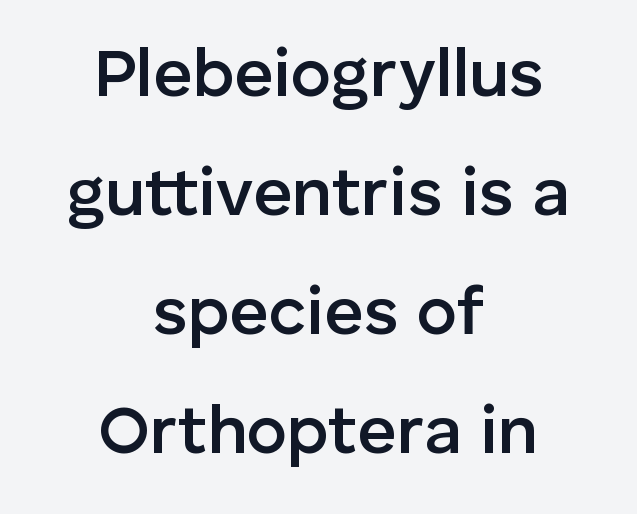
Firm but not heavy-handed strokes: this text is semibold. Notice how the passage keeps no hard edge, just a central spine. No feet cap the strokes, marking this as sans-serif type. Observe the ordinary spacing: letters are neighbours, not strangers. Varying glyph widths throughout — classic text-font behaviour.
